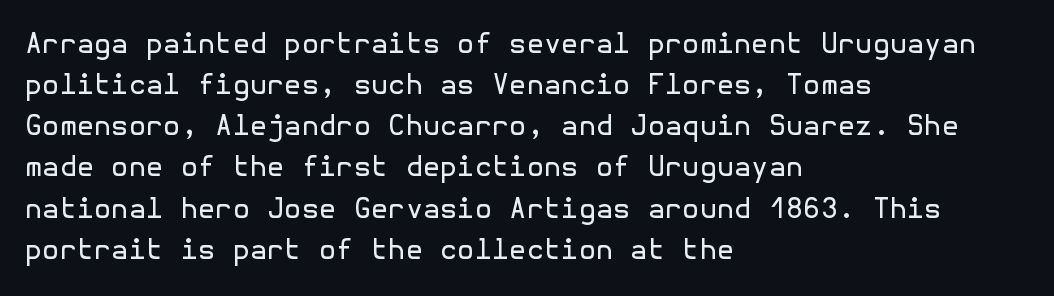
The setting favours the left margin, as ordinary paragraphs usually do. This rendering features lettering with no underline. Rendered with straight, roman letterforms. These lines keep a tight, regular rhythm from letter to letter. The rendering shows plain stroke endings on the letterforms — a sans-serif design. The passage shown stacks its lines at a standard gap.
